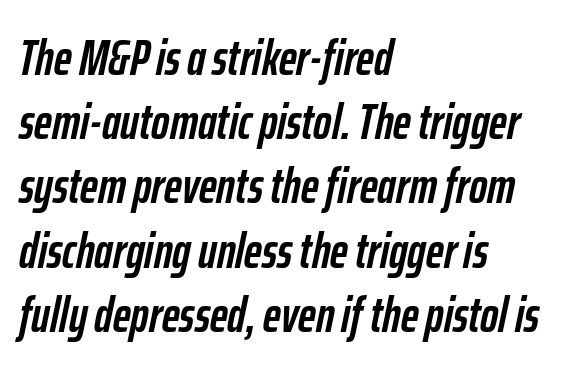
The image shows 49 px semibold, condensed type, italic (leaning right); set left-aligned, normal line spacing (1.31x), normal letter spacing, not underlined; low stroke contrast and a medium x-height.
